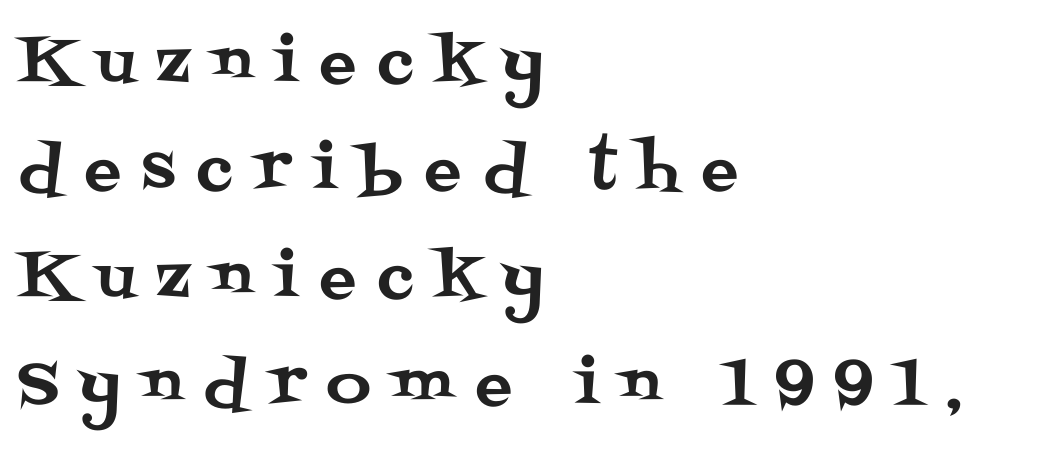
Q: Is the text italic (slanted)? A: No, it is upright.
Q: Is the typeface a serif or a sans-serif typeface? A: Serif.
Q: Is the text underlined? A: No.
Q: How is the paragraph aligned? A: Left-aligned.
Q: Is the spacing between letters normal or unusually wide? A: Unusually wide.
Q: Width (condensed, normal, or wide)? A: Normal.
Q: Stroke contrast? A: Medium.
Q: x-height? A: Large.
Q: Monospaced? A: No.
